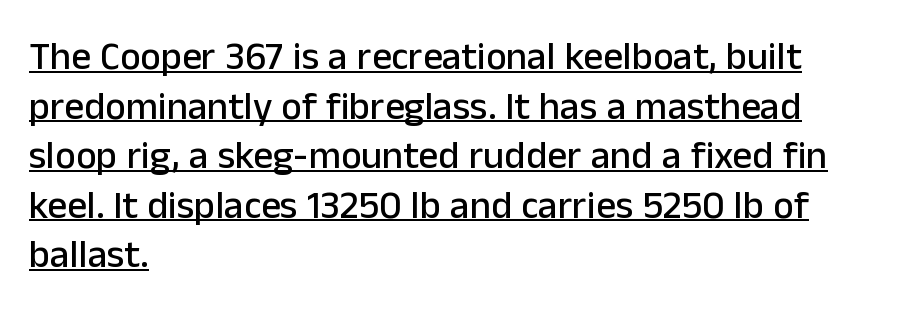
If you measured baseline to baseline, you'd find a middling distance. Short and long lines alike share a common starting point at left. These characters rest on top of a visible drawn line. The glyphs in this specimen are sans serif. Looks like regular typesetting: each glyph gets only the width it needs. You could call the tracking neutral — neither tight nor loose.
